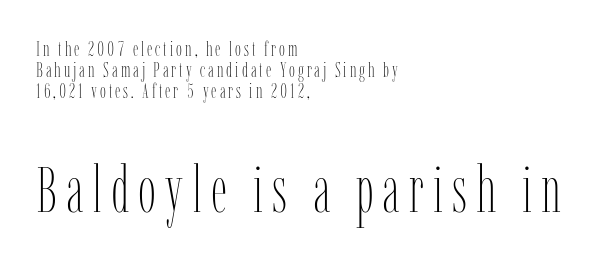
{"italic": "no", "bold": "no", "weight": "thin", "width": "condensed", "stroke_contrast": "low", "x_height": "medium", "monospaced": "no", "underline": "no", "align": "left", "line_spacing": "tight", "line_spacing_ratio": 1.01, "larger_block": "second", "size_ratio": 3.05, "glyph_px": 64}
